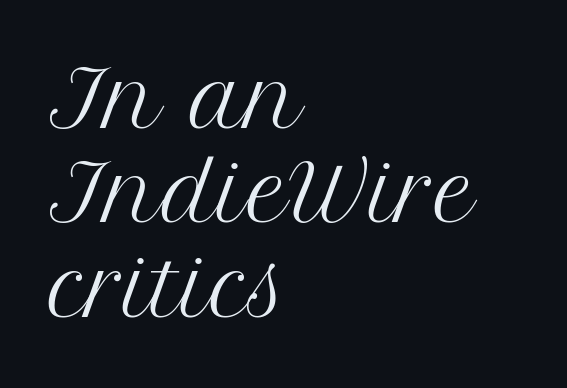
Here the glyphs are tracked normally, forming tight word shapes. Heaviness? Minimal to ordinary, like unemphasized prose. Here the designer chose a conventional face with non-uniform glyph widths. Honestly, there is no underline to notice here at all.
